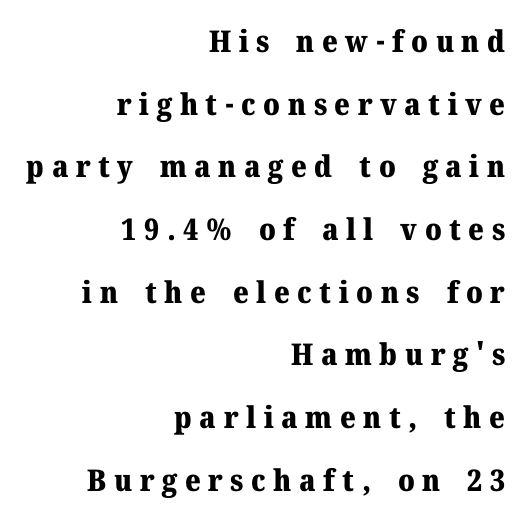
Any mark beneath the type? The region is blank. The letters stand upright; this is a roman face. I'd describe the lettering as bold — thick and assertive. One glance says open: line gaps are wider than usual.
